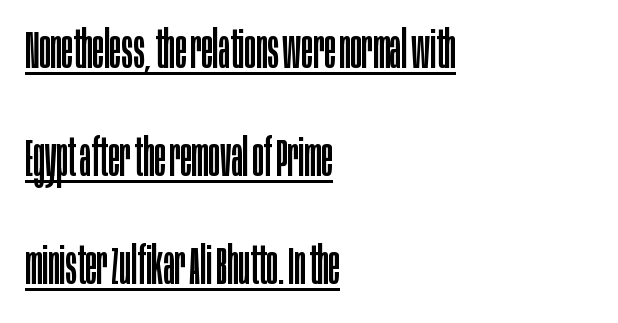
The rendering shows plain stroke endings on the letterforms — a sans-serif design. The letters advance in unequal steps, a hallmark of proportional type. Tall strokes in this sample are plumb rather than angled. The setting favours the left margin, as ordinary paragraphs usually do.
